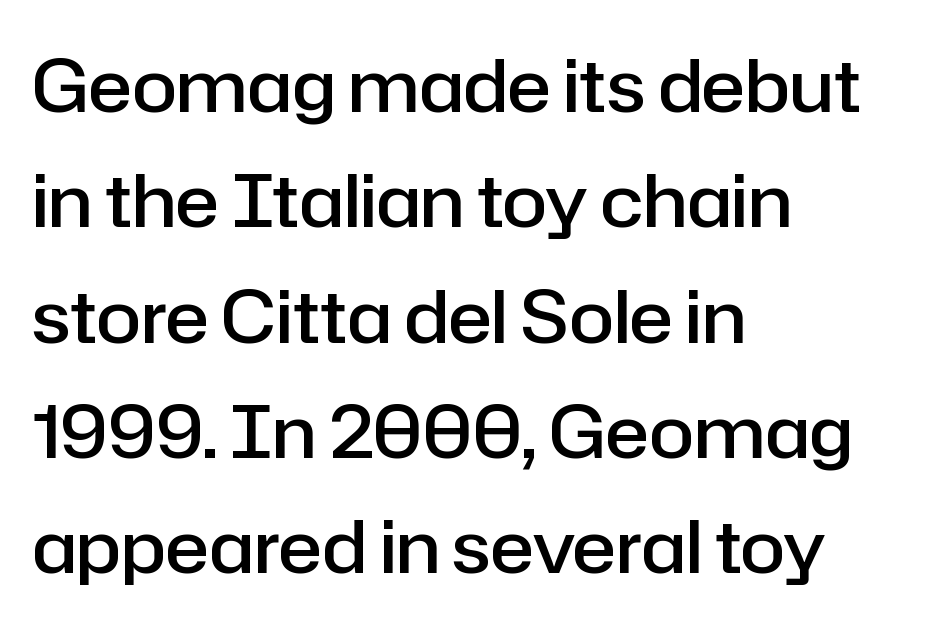
The image shows 73 px semibold sans-serif type, upright; set left-aligned, normal line spacing (1.58x), normal letter spacing, not underlined; low stroke contrast and a medium x-height.
